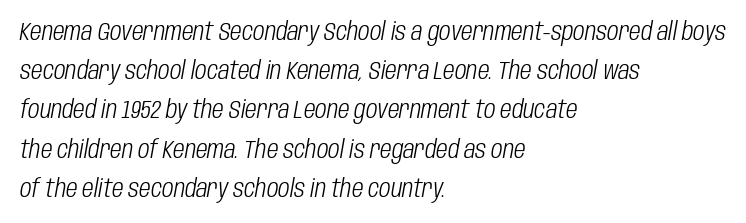
Q: Is the text bold? A: No.
Q: Is the text italic (slanted)? A: Yes, it leans right by about 10 degrees.
Q: Is the text underlined? A: No.
Q: How is the paragraph aligned? A: Left-aligned.
Q: Is the spacing between letters normal or unusually wide? A: Normal.
Q: Is the spacing between lines tight, normal or loose? A: Normal.
